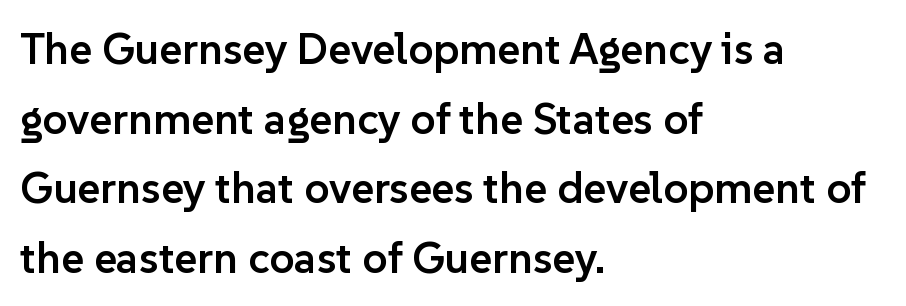
{"serif": "no", "italic": "no", "bold": "semi", "weight": "semibold", "width": "normal", "stroke_contrast": "low", "x_height": "medium", "monospaced": "no", "underline": "no", "align": "left", "line_spacing": "normal", "line_spacing_ratio": 1.58, "letter_spacing": "normal", "letter_spacing_em": 0.0, "glyph_px": 44}
